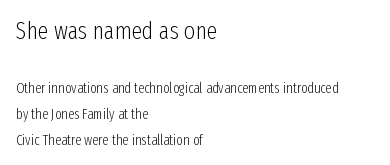
{"italic": "no", "bold": "no", "underline": "no", "align": "left", "line_spacing_ratio": 1.84, "letter_spacing": "normal", "letter_spacing_em": 0.0, "larger_block": "first", "size_ratio": 1.71, "glyph_px": 24}
